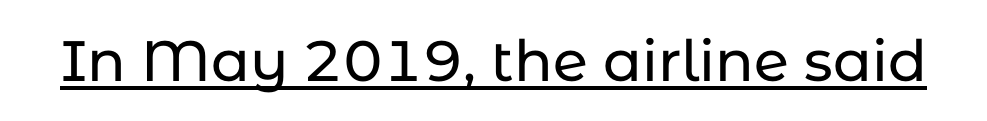
Q: Is the text italic (slanted)? A: No, it is upright.
Q: Is the typeface a serif or a sans-serif typeface? A: Sans-serif.
Q: Is the text underlined? A: Yes.
Q: Is the spacing between letters normal or unusually wide? A: Normal.
Q: Width (condensed, normal, or wide)? A: Normal.
Q: Stroke contrast? A: Low.
Q: x-height? A: Medium.
Q: Monospaced? A: No.
